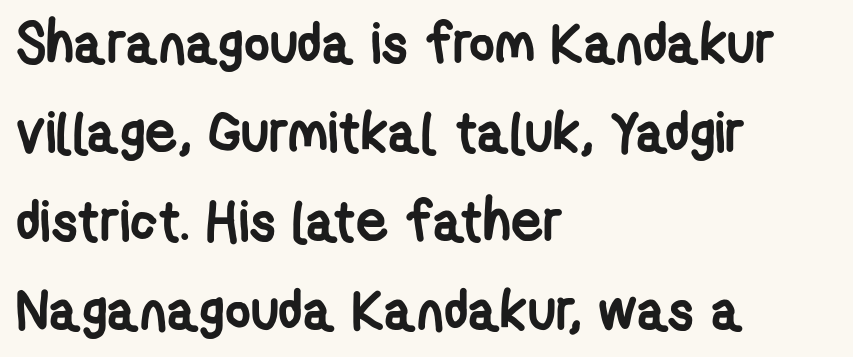
The image shows 56 px semibold, condensed sans-serif type; set left-aligned, normal line spacing (1.59x), normal letter spacing, not underlined; low stroke contrast and a medium x-height.
